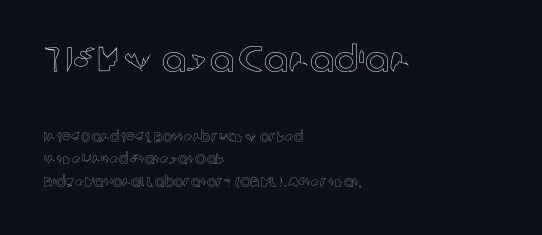
The image shows 36 px text type, upright; set left-aligned, normal line spacing (1.61x), normal letter spacing, not underlined; the first (top) block is 2.57x larger; a medium x-height.
